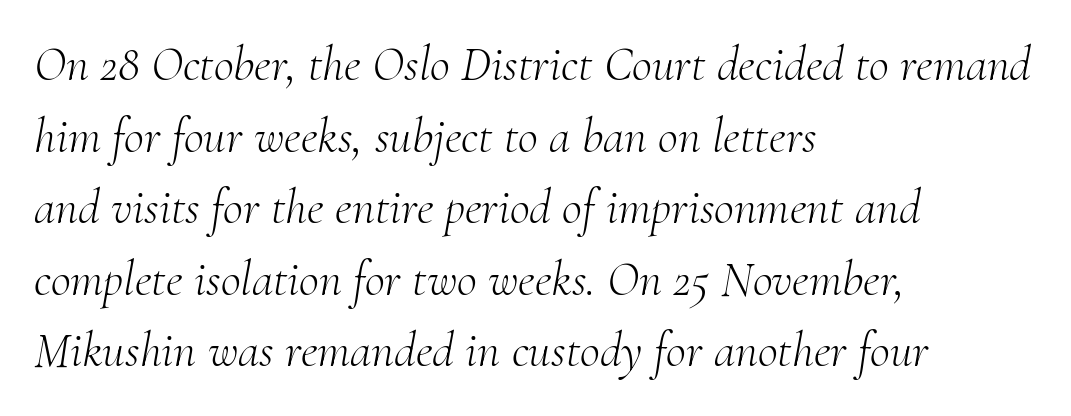
{"serif": "yes", "italic": "yes", "lean": "right", "slant_degrees": 10, "bold": "no", "weight": "light", "width": "normal", "stroke_contrast": "medium", "x_height": "small", "monospaced": "no", "underline": "no", "align": "left", "line_spacing": "normal", "line_spacing_ratio": 1.46, "letter_spacing": "normal", "letter_spacing_em": 0.0, "glyph_px": 49}
